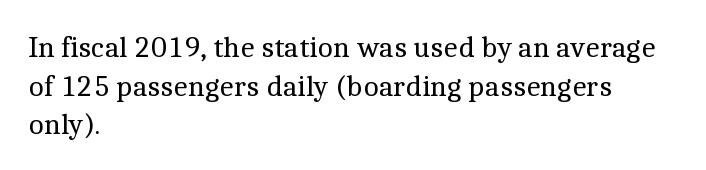
The lines sit at an ordinary, default distance from one another. The type family on display is of the serif kind. Descender tails drop into unmarked territory. The paragraph has a hard left edge and a soft right edge. A roman cut, with each character standing at attention. Weight: regular or lighter.
